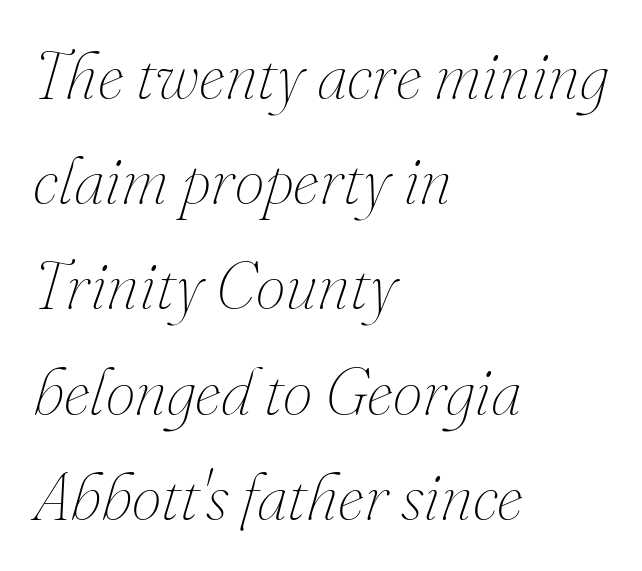
Q: Is the text bold? A: No.
Q: Is the text italic (slanted)? A: Yes, it leans right by about 16 degrees.
Q: Is the text underlined? A: No.
Q: How is the paragraph aligned? A: Left-aligned.
Q: Is the spacing between letters normal or unusually wide? A: Normal.
Q: Is the spacing between lines tight, normal or loose? A: Normal.
Q: Width (condensed, normal, or wide)? A: Normal.
Q: Stroke contrast? A: Medium.
Q: x-height? A: Small.
Q: Monospaced? A: No.
